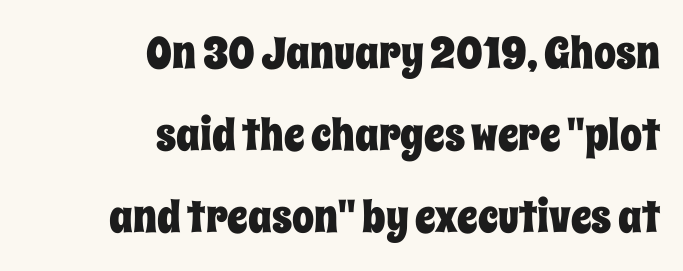
Spacing between characters is what you'd get straight out of the box. Underline: absent. The lettering holds an erect, upright posture throughout. One-word summary of the alignment: right.
